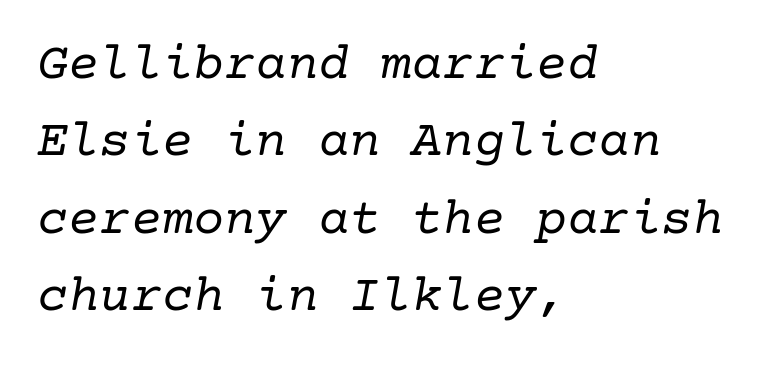
{"serif": "yes", "italic": "yes", "lean": "right", "slant_degrees": 10, "bold": "no", "weight": "regular", "width": "normal", "stroke_contrast": "low", "x_height": "medium", "underline": "no", "align": "left", "line_spacing": "normal", "line_spacing_ratio": 1.49, "letter_spacing": "normal", "letter_spacing_em": 0.0, "glyph_px": 52}
